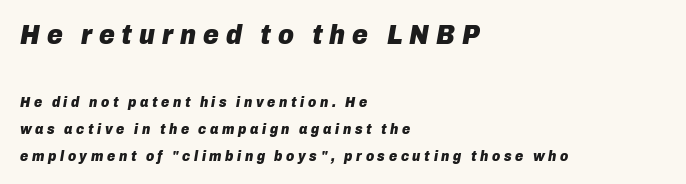
Q: Is the text bold? A: Yes.
Q: Is the text italic (slanted)? A: Yes, it leans right by about 10 degrees.
Q: Is the text underlined? A: No.
Q: How is the paragraph aligned? A: Left-aligned.
Q: Is the spacing between letters normal or unusually wide? A: Unusually wide.
Q: Is the spacing between lines tight, normal or loose? A: Loose.
Q: Which block of text is set in a larger size, the first (top) or the second (bottom)? A: The first (top) one.
